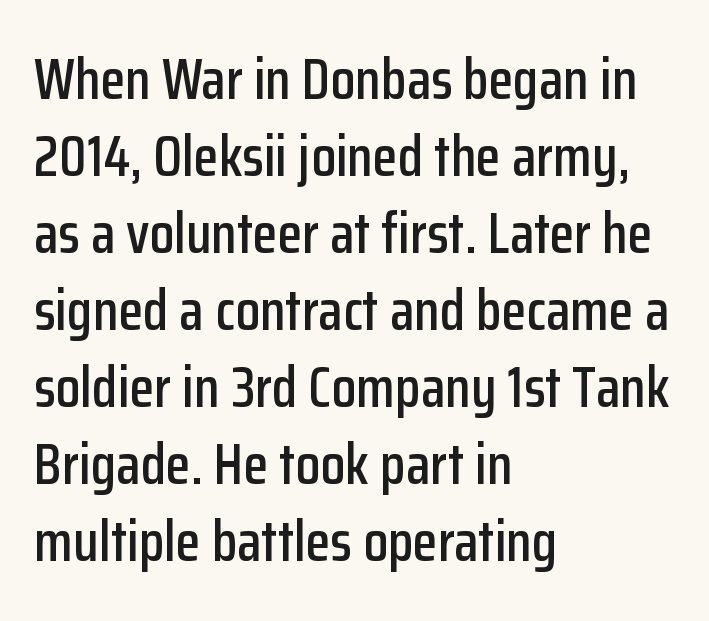
{"serif": "no", "italic": "no", "width": "condensed", "stroke_contrast": "low", "x_height": "medium", "monospaced": "no", "underline": "no", "align": "left", "line_spacing": "normal", "line_spacing_ratio": 1.35, "letter_spacing": "normal", "letter_spacing_em": 0.0, "glyph_px": 57}
